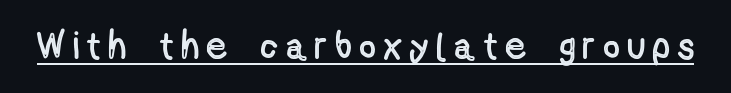
Q: Is the text italic (slanted)? A: No, it is upright.
Q: Is the text underlined? A: Yes.
Q: Is the spacing between letters normal or unusually wide? A: Unusually wide.
Q: Width (condensed, normal, or wide)? A: Condensed.
Q: x-height? A: Medium.
Q: Monospaced? A: No.
